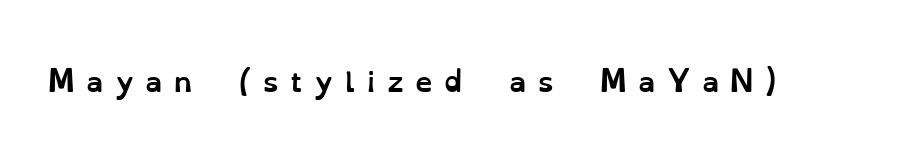
The image shows 28 px semibold type, upright; set unusually wide letter spacing (+0.41 em), not underlined; low stroke contrast and a small x-height.
